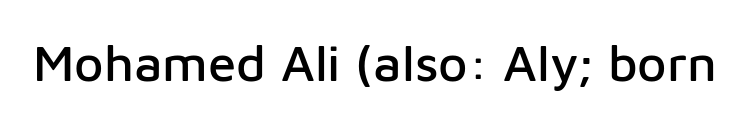
{"serif": "no", "italic": "no", "width": "normal", "stroke_contrast": "low", "x_height": "medium", "monospaced": "no", "underline": "no", "letter_spacing": "normal", "letter_spacing_em": 0.0, "glyph_px": 51}
